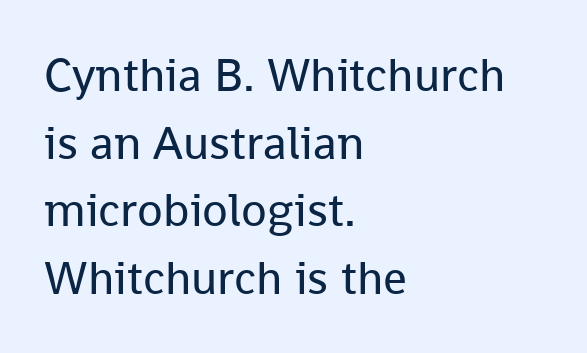
The image shows 47 px regular-weight sans-serif type, upright; set left-aligned, normal line spacing (1.44x), normal letter spacing, not underlined; low stroke contrast and a medium x-height.
